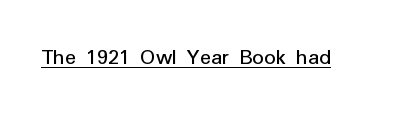
Students, observe the line beneath the letters — that is underlining. You can tell it's not italic because the verticals are truly vertical. Stems here are at most as thick as an everyday book face. Between one letter and the next there's only the usual sliver of space.
